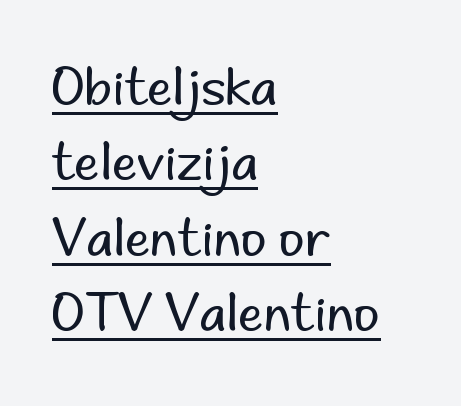
The image shows 50 px regular-weight sans-serif type, upright; set left-aligned, normal line spacing (1.51x), normal letter spacing, underlined; low stroke contrast and a small x-height.
